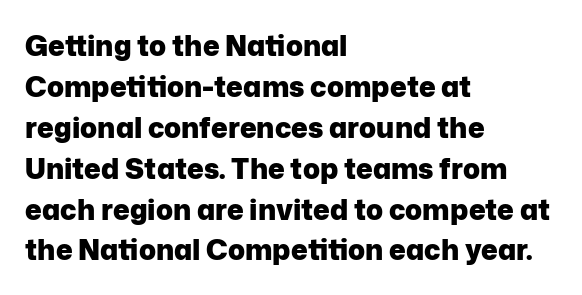
The image shows 28 px heavy sans-serif type, upright; set left-aligned, normal line spacing (1.46x), normal letter spacing, not underlined; low stroke contrast and a medium x-height.
